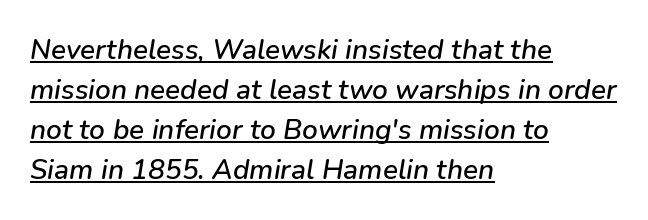
{"italic": "yes", "lean": "right", "slant_degrees": 9, "width": "normal", "stroke_contrast": "low", "x_height": "medium", "monospaced": "no", "underline": "yes", "align": "left", "line_spacing": "normal", "line_spacing_ratio": 1.43, "letter_spacing": "normal", "letter_spacing_em": 0.0, "glyph_px": 28}
